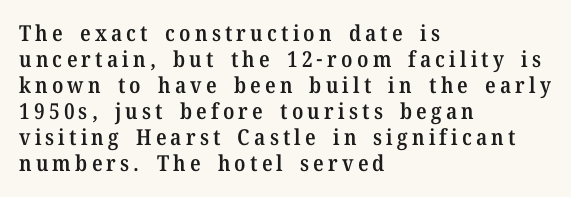
Q: Is the text bold? A: Semi-bold.
Q: Is the text italic (slanted)? A: No, it is upright.
Q: Is the text underlined? A: No.
Q: How is the paragraph aligned? A: Left-aligned.
